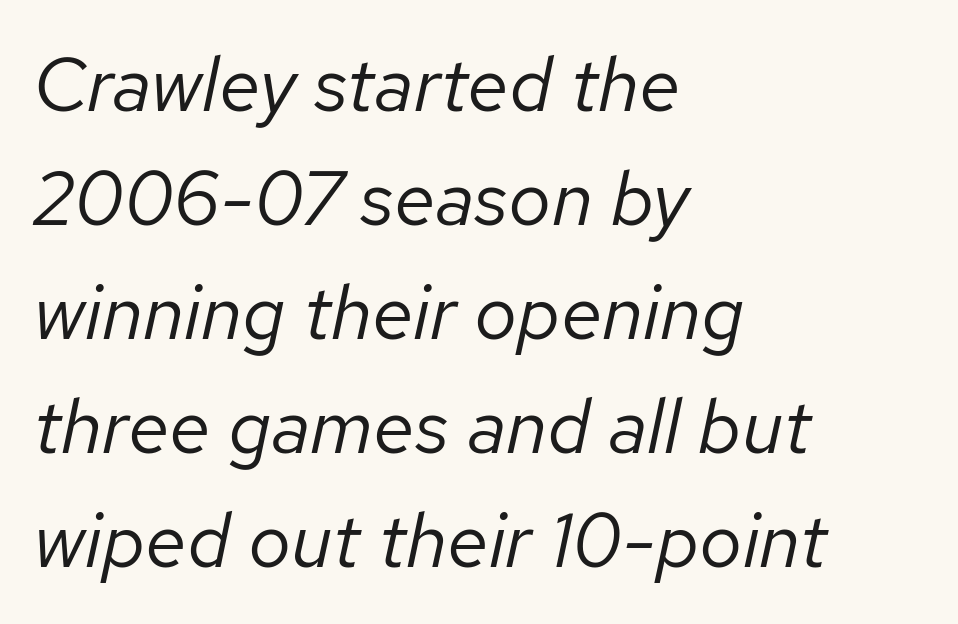
The image shows 76 px regular-weight type, italic (leaning right); set left-aligned, normal line spacing (1.5x), normal letter spacing, not underlined; low stroke contrast and a medium x-height.
